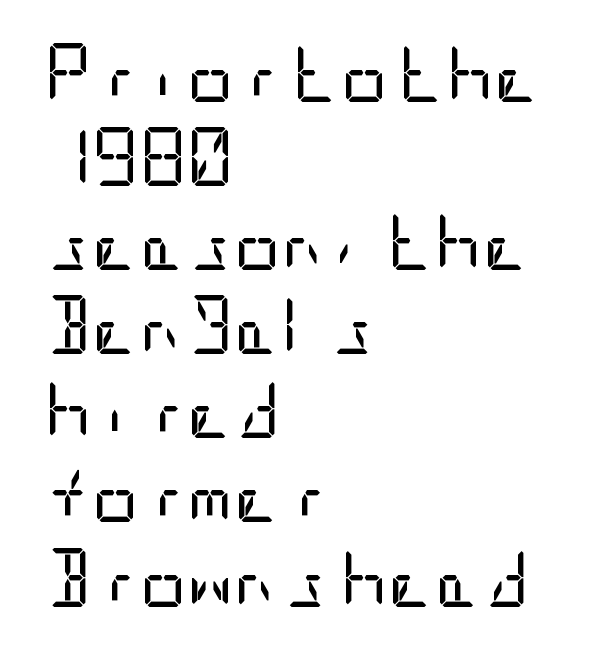
{"serif": "no", "italic": "no", "bold": "no", "weight": "regular", "width": "condensed", "stroke_contrast": "low", "x_height": "large", "underline": "no", "align": "left", "line_spacing": "normal", "line_spacing_ratio": 1.45, "letter_spacing": "normal", "letter_spacing_em": 0.0, "glyph_px": 58}
